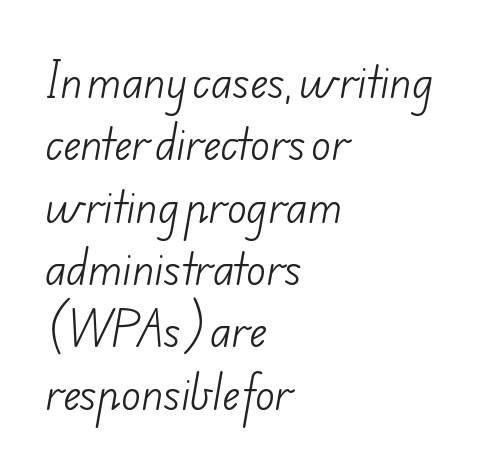
Honestly, there is no underline to notice here at all. All the whitespace from short lines collects on the right. A typesetter would call this leading conventional body-copy spacing. Varying glyph widths throughout — classic text-font behaviour. The gaps between neighbouring characters are ordinary and unremarkable.
